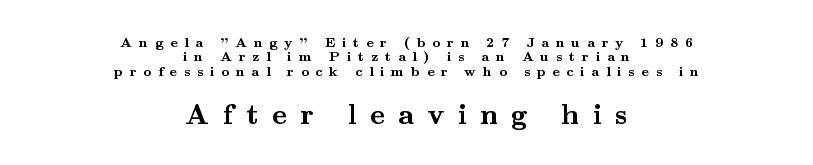
{"serif": "yes", "italic": "no", "bold": "yes", "weight": "semibold", "width": "wide", "stroke_contrast": "medium", "x_height": "small", "monospaced": "no", "underline": "no", "align": "center", "line_spacing": "tight", "line_spacing_ratio": 1.03, "letter_spacing": "wide", "letter_spacing_em": 0.48, "larger_block": "second", "size_ratio": 2.0, "glyph_px": 28}
